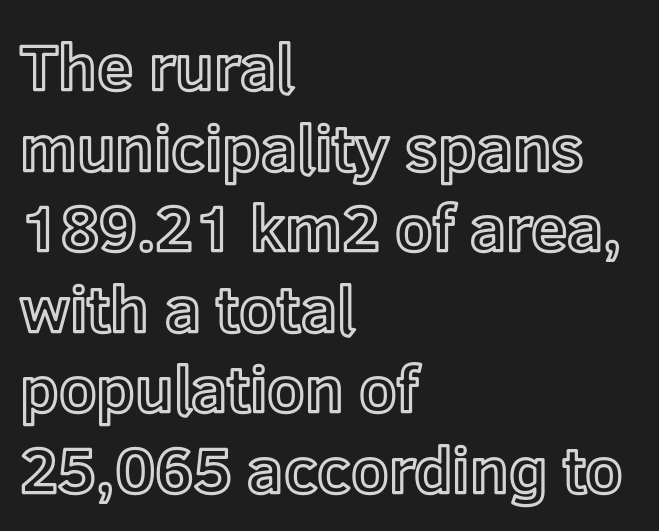
{"italic": "no", "width": "normal", "x_height": "medium", "monospaced": "no", "underline": "no", "align": "left", "line_spacing_ratio": 1.24, "letter_spacing": "normal", "letter_spacing_em": 0.0, "glyph_px": 65}
